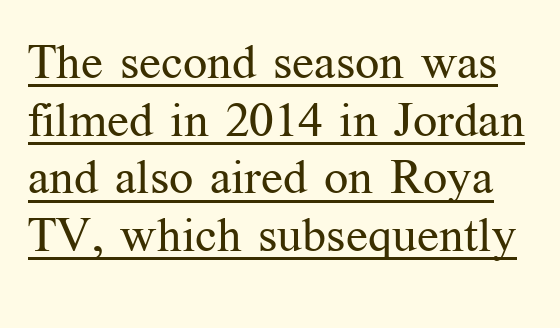
The image shows 48 px regular-weight serif type, upright; set line spacing 1.2x, normal letter spacing, underlined; medium stroke contrast and a medium x-height.
